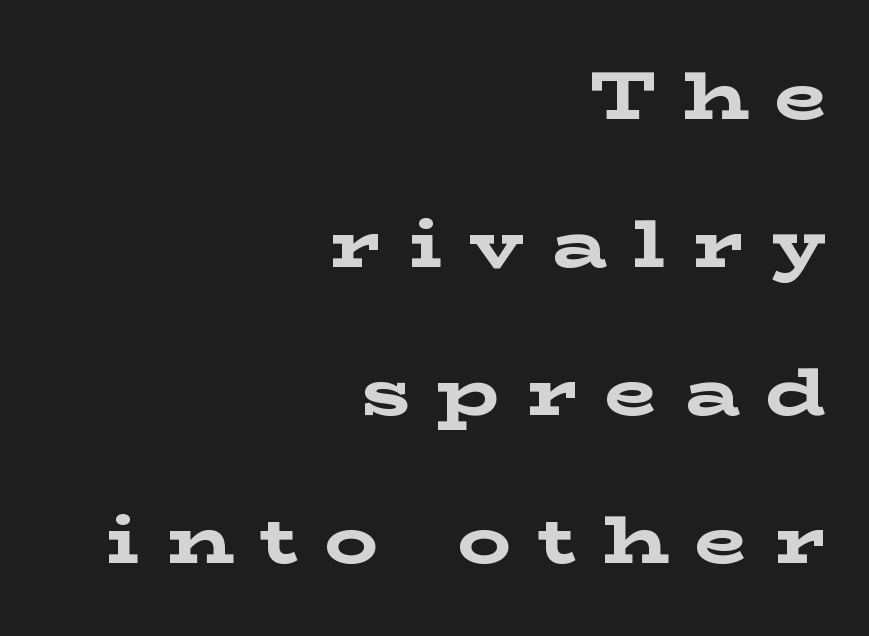
{"serif": "yes", "italic": "no", "bold": "yes", "weight": "bold", "width": "wide", "stroke_contrast": "low", "x_height": "medium", "monospaced": "no", "underline": "no", "align": "right", "line_spacing": "loose", "line_spacing_ratio": 2.21, "letter_spacing": "wide", "letter_spacing_em": 0.4, "glyph_px": 67}
